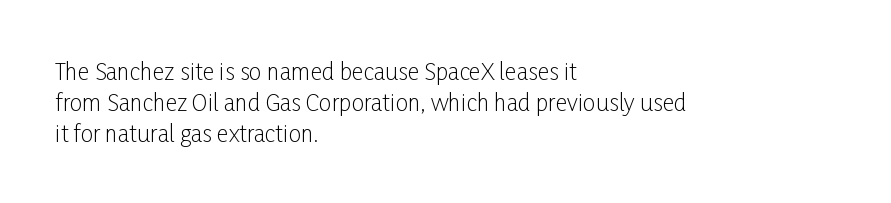
Q: Is the text bold? A: No.
Q: Is the text italic (slanted)? A: No, it is upright.
Q: Is the text underlined? A: No.
Q: How is the paragraph aligned? A: Left-aligned.
Q: Is the spacing between letters normal or unusually wide? A: Normal.
Q: Is the spacing between lines tight, normal or loose? A: Normal.
